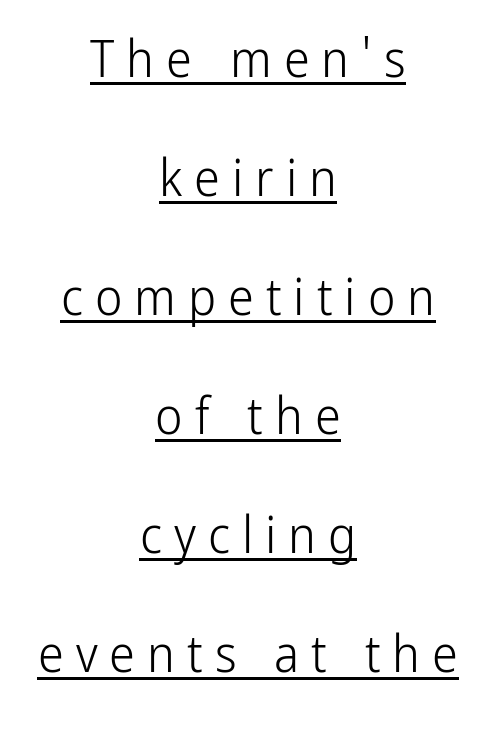
Regarding leading, the lines here are spaced well apart. Both edges are ragged and mirror each other, which tells us the setting is centered. You can see a thin bar hugging the bottom of the glyphs. Caption: face not bold, strokes unweighted. The face used here is proportionally spaced, like ordinary book or web type. The designer went with a sans here, leaving each stem footless.
